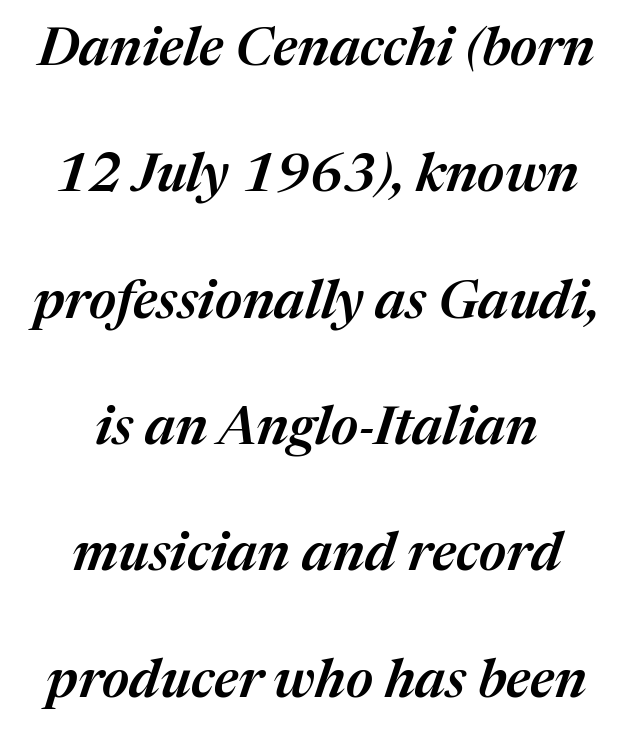
{"italic": "yes", "lean": "right", "slant_degrees": 17, "bold": "semi", "weight": "semibold", "width": "normal", "stroke_contrast": "medium", "x_height": "medium", "monospaced": "no", "underline": "no", "align": "center", "line_spacing": "loose", "line_spacing_ratio": 2.34, "letter_spacing": "normal", "letter_spacing_em": 0.0, "glyph_px": 54}
